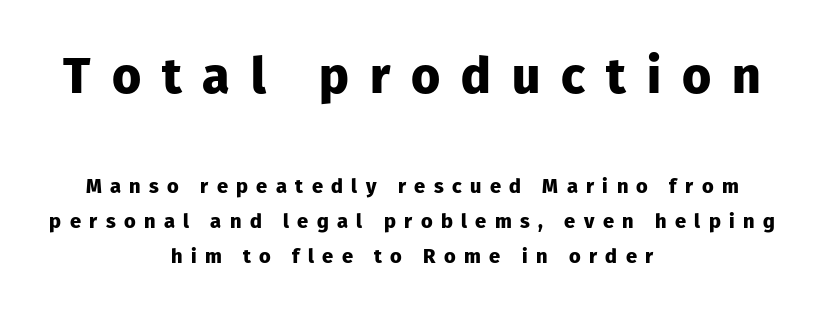
The image shows 50 px heavy sans-serif type, upright; set centered, line spacing 1.76x, unusually wide letter spacing (+0.42 em), not underlined; the first (top) block is 2.5x larger; low stroke contrast and a medium x-height.
